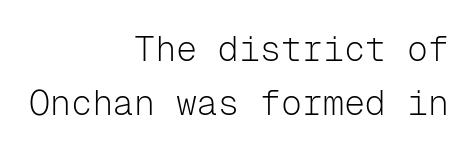
Q: Is the text bold? A: No.
Q: Is the text italic (slanted)? A: No, it is upright.
Q: Is the typeface a serif or a sans-serif typeface? A: Sans-serif.
Q: Is the text underlined? A: No.
Q: How is the paragraph aligned? A: Right-aligned.
Q: Is the spacing between letters normal or unusually wide? A: Normal.
Q: Is the spacing between lines tight, normal or loose? A: Normal.
Q: Width (condensed, normal, or wide)? A: Normal.
Q: Stroke contrast? A: Low.
Q: x-height? A: Medium.
Q: Monospaced? A: Yes.
